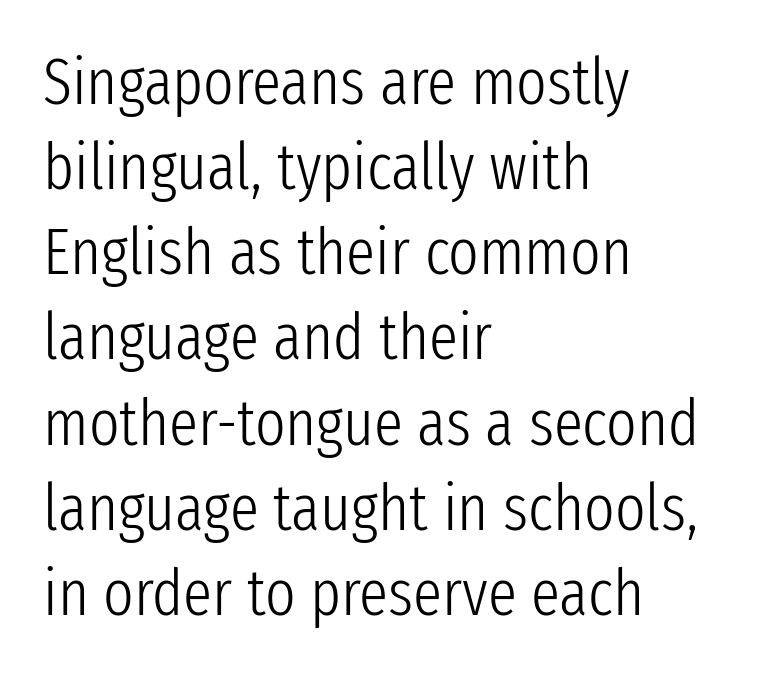
Q: Is the text bold? A: No.
Q: Is the text italic (slanted)? A: No, it is upright.
Q: Is the typeface a serif or a sans-serif typeface? A: Sans-serif.
Q: Is the text underlined? A: No.
Q: How is the paragraph aligned? A: Left-aligned.
Q: Is the spacing between letters normal or unusually wide? A: Normal.
Q: Is the spacing between lines tight, normal or loose? A: Normal.
Q: Width (condensed, normal, or wide)? A: Condensed.
Q: Stroke contrast? A: Low.
Q: x-height? A: Medium.
Q: Monospaced? A: No.
